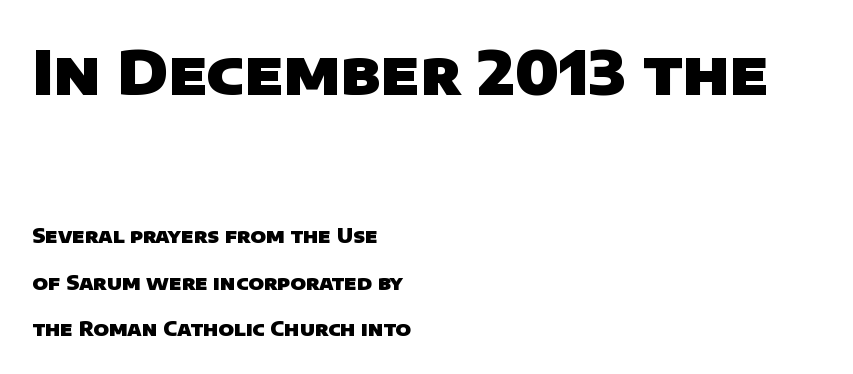
The earlier block is typeset at a bigger size than the later block. Line starts are locked; line ends wander. Examine the stroke ends and you'll find no serifs. Here the designer chose a conventional face with non-uniform glyph widths. Observe the ordinary spacing: letters are neighbours, not strangers. Just letters on the line, the space beneath them empty.
